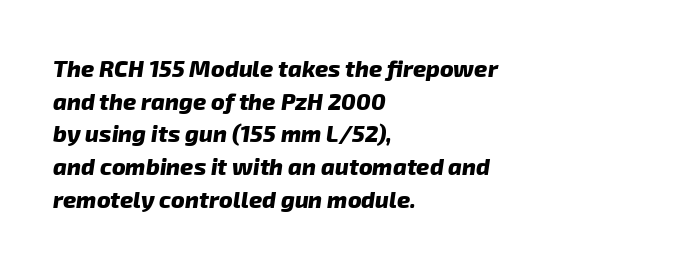
Q: Is the text bold? A: Yes.
Q: Is the text underlined? A: No.
Q: How is the paragraph aligned? A: Left-aligned.
Q: Is the spacing between letters normal or unusually wide? A: Normal.
Q: Is the spacing between lines tight, normal or loose? A: Normal.
